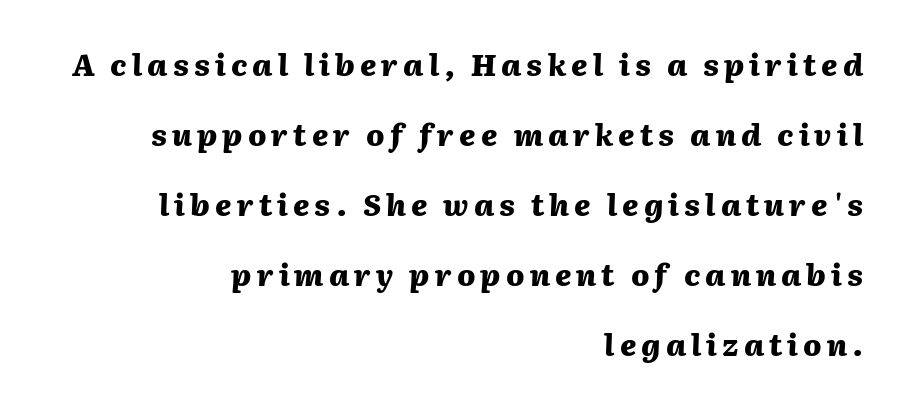
The image shows 30 px heavy type, italic (leaning right); set right-aligned, loose line spacing (2.33x), not underlined; medium stroke contrast and a medium x-height.
